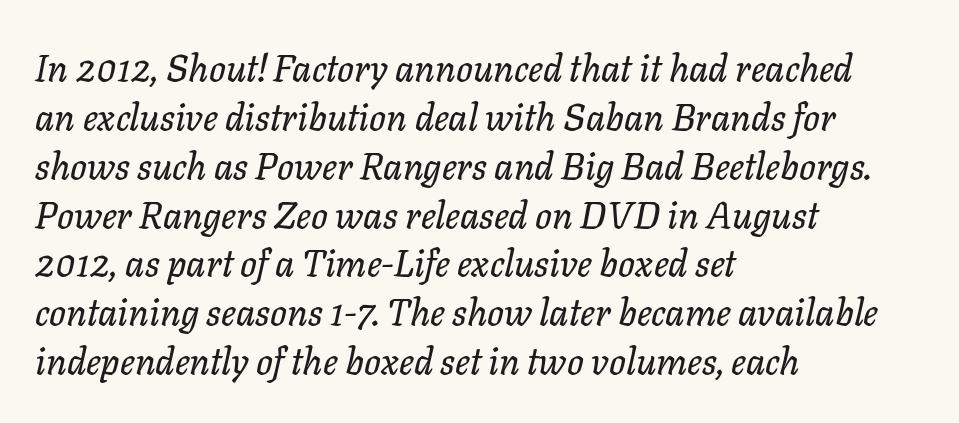
This sample is left-justified, so line endings fall wherever the words run out. Leading matches the norm, producing a regular column. Is this a fixed-width face? No — the glyphs have proportional, varying widths. You can tell it's italic because the verticals aren't actually vertical. A clean baseline with only descenders dipping below it.
